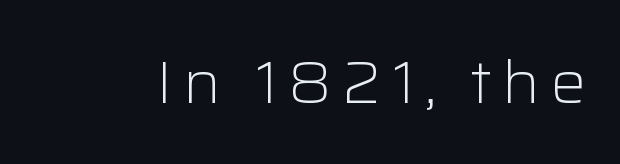
Designer's note — italics off, roman on. You can tell from the bare stems that sans-serif type was used. Underlining? Definitely not there. Is this a fixed-width face? No — the glyphs have proportional, varying widths. Each stroke keeps to a modest, everyday thickness or less.
